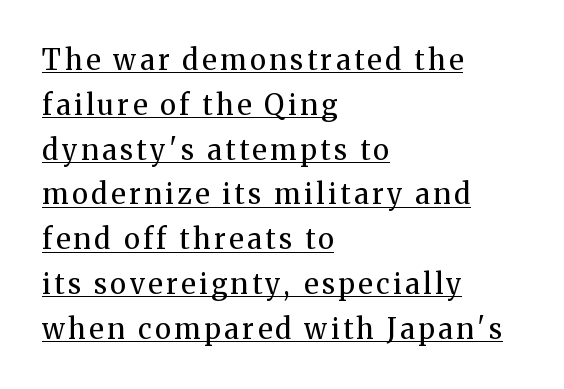
The passage shown is typed in a proportional face where columns would drift. One glance says typical: line gaps are just what's usual. Little horizontal feet cap the strokes, marking this as serif type. Glance below the letters and you will spot a drawn line. Line starts are locked; line ends wander.
